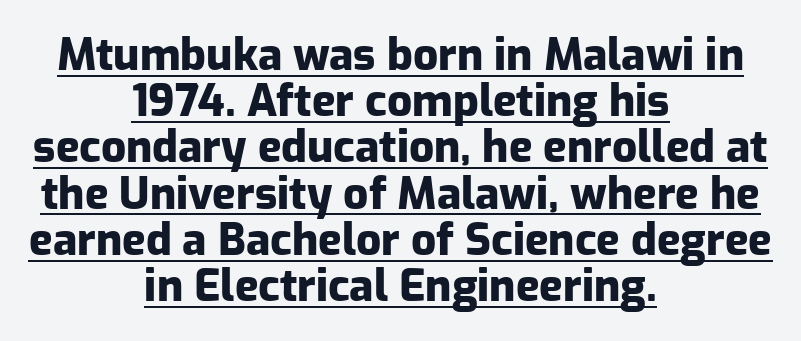
{"serif": "no", "italic": "no", "bold": "yes", "weight": "heavy", "width": "normal", "stroke_contrast": "low", "x_height": "medium", "monospaced": "no", "underline": "yes", "align": "center", "line_spacing": "tight", "line_spacing_ratio": 1.05, "letter_spacing": "normal", "letter_spacing_em": 0.0, "glyph_px": 44}
